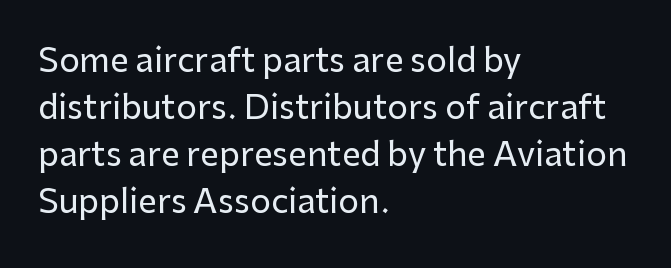
The baseline area is clear. Letterform terminals end flat and unadorned throughout the passage. The block of text has a typical density, with ordinary space between rows. Think of a printed novel: that variable character pitch is what you see here. In CSS terms this would be text-align: left. Ascenders rise straight up at ninety degrees.
